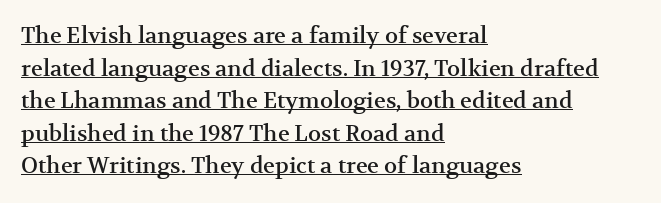
The image shows 22 px text type, upright; set left-aligned, normal line spacing (1.48x), normal letter spacing, underlined.
